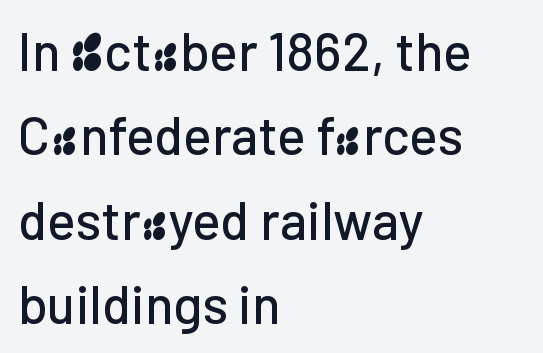
{"serif": "no", "italic": "no", "width": "normal", "stroke_contrast": "low", "x_height": "medium", "monospaced": "no", "underline": "no", "align": "left", "line_spacing": "normal", "line_spacing_ratio": 1.59, "letter_spacing": "normal", "letter_spacing_em": 0.0, "glyph_px": 53}
